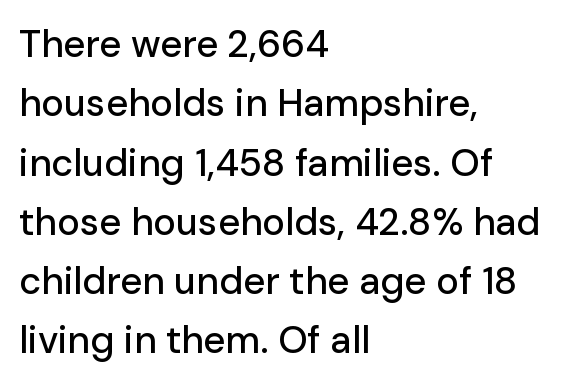
Q: Is the text italic (slanted)? A: No, it is upright.
Q: Is the typeface a serif or a sans-serif typeface? A: Sans-serif.
Q: Is the text underlined? A: No.
Q: How is the paragraph aligned? A: Left-aligned.
Q: Is the spacing between letters normal or unusually wide? A: Normal.
Q: Is the spacing between lines tight, normal or loose? A: Normal.
Q: Width (condensed, normal, or wide)? A: Normal.
Q: Stroke contrast? A: Low.
Q: x-height? A: Medium.
Q: Monospaced? A: No.
